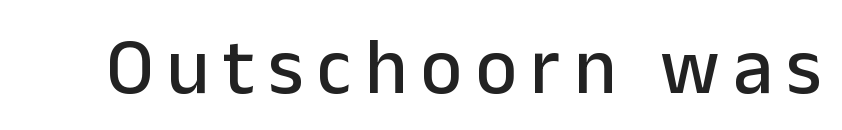
The image shows 79 px sans-serif type, upright; set not underlined; low stroke contrast and a medium x-height.
